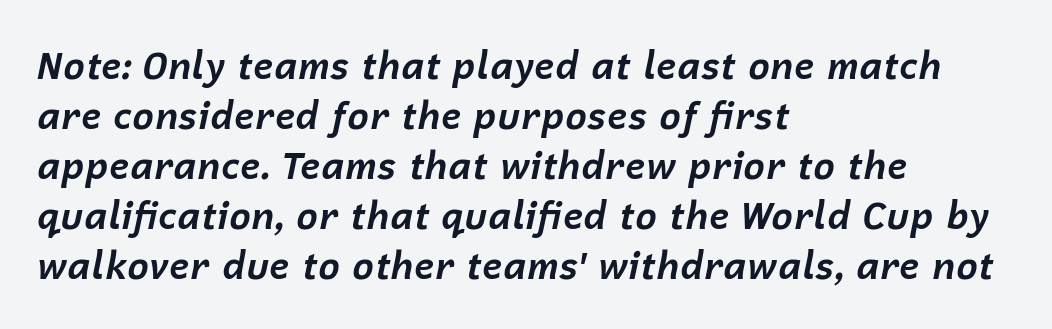
Underline: absent. Varying glyph widths throughout — classic text-font behaviour. Quick note: italic. In CSS terms this would be text-align: left. What's the leading like? Ordinary, nothing unusual. Plenty of ink on the page — the face is bold.
